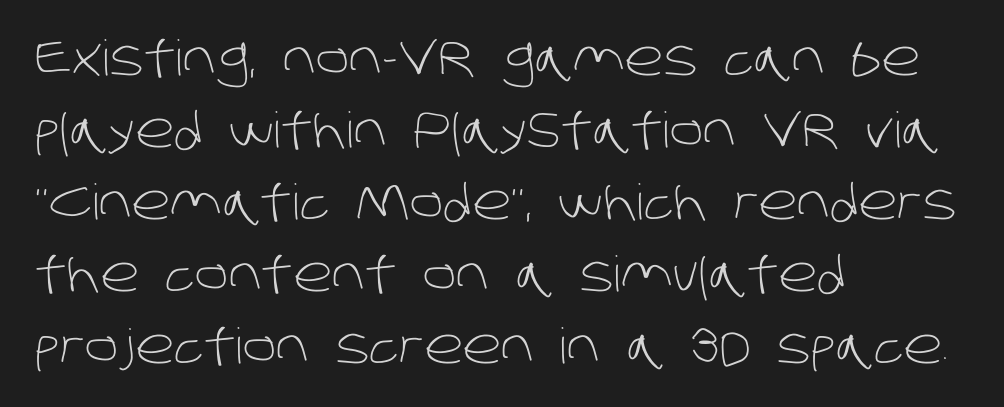
{"serif": "no", "bold": "no", "weight": "light", "width": "normal", "stroke_contrast": "low", "x_height": "large", "monospaced": "no", "underline": "no", "align": "left", "line_spacing": "normal", "line_spacing_ratio": 1.47, "letter_spacing": "normal", "letter_spacing_em": 0.0, "glyph_px": 49}
